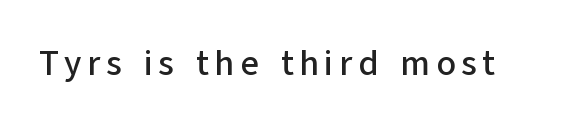
The rendering uses natural spacing where letterforms have individual widths. Nope, no serifs anywhere on these letters. A roman cut, with each character standing at attention. Quick note: underline off.
